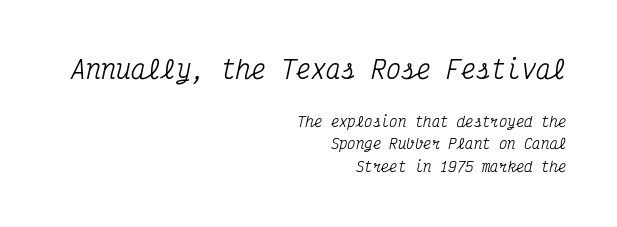
The designer gave the opening block more size than the closing block. Observe the lean: these are italic letterforms. Short and long lines alike share a common ending point at right. Lines of text with bare space underneath.
